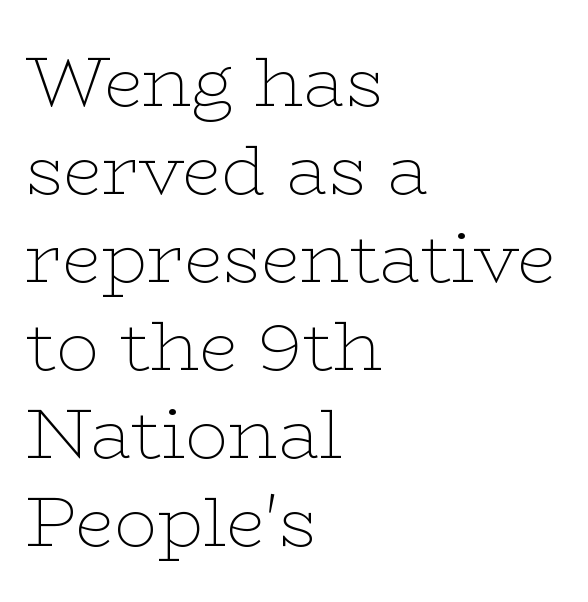
{"serif": "yes", "italic": "no", "bold": "no", "weight": "thin", "width": "wide", "stroke_contrast": "low", "x_height": "medium", "monospaced": "no", "underline": "no", "align": "left", "line_spacing_ratio": 1.24, "letter_spacing": "normal", "letter_spacing_em": 0.0, "glyph_px": 71}
